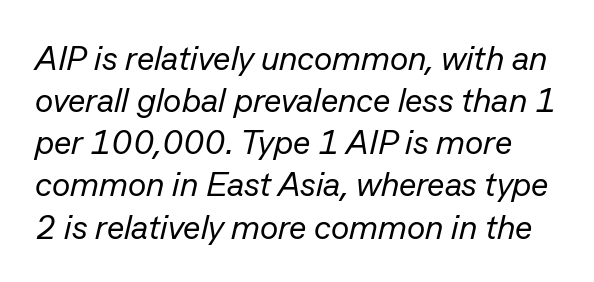
The face looks like a standard text weight, possibly lighter. Characters follow at the spacing the type designer built in. Is the type slanted? Yes — the strokes lean at a clear angle. Proportional: the letters do not fall into vertical columns. Plain, unruled lines of type.
